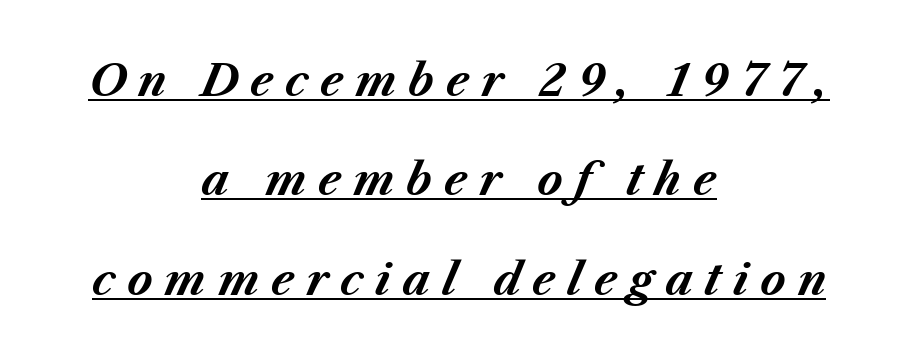
Plenty of ink on the page — the face is bold. Neither beginnings nor endings align; midpoints do. Someone cranked the tracking dial way up on this one. Do the characters align in a grid? No, the font is proportional. The face used here has a pronounced slope to its letters.
